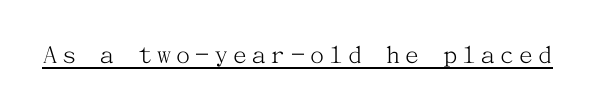
Underlining? Definitely there. Note: serifs present on the glyphs. A roman cut, with each character standing at attention. Ink coverage per letter is moderate at most.
